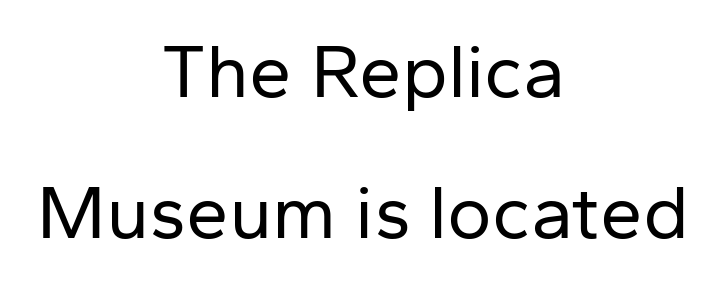
On a weight scale, this lands at 450 or below. The face used here is rendered with its standard letterfit. Unmarked baselines from the first word to the last. Ascenders rise straight up at ninety degrees. The setting favours the middle, as headings and verse often do.
